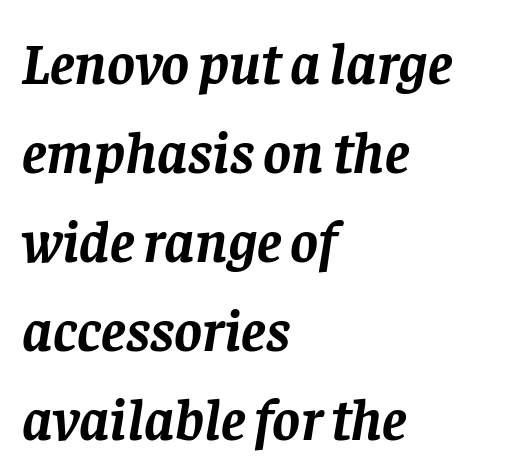
Q: Is the text bold? A: Yes.
Q: Is the text italic (slanted)? A: Yes, it leans right by about 8 degrees.
Q: Is the typeface a serif or a sans-serif typeface? A: Serif.
Q: Is the text underlined? A: No.
Q: How is the paragraph aligned? A: Left-aligned.
Q: Is the spacing between letters normal or unusually wide? A: Normal.
Q: Is the spacing between lines tight, normal or loose? A: Normal.
Q: Width (condensed, normal, or wide)? A: Normal.
Q: Stroke contrast? A: Low.
Q: x-height? A: Large.
Q: Monospaced? A: No.
